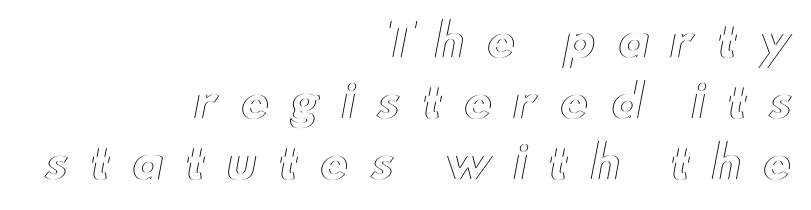
Q: Is the text italic (slanted)? A: Yes.
Q: Is the text underlined? A: No.
Q: How is the paragraph aligned? A: Right-aligned.
Q: Is the spacing between letters normal or unusually wide? A: Unusually wide.
Q: Is the spacing between lines tight, normal or loose? A: Normal.
Q: Width (condensed, normal, or wide)? A: Wide.
Q: x-height? A: Small.
Q: Monospaced? A: No.
